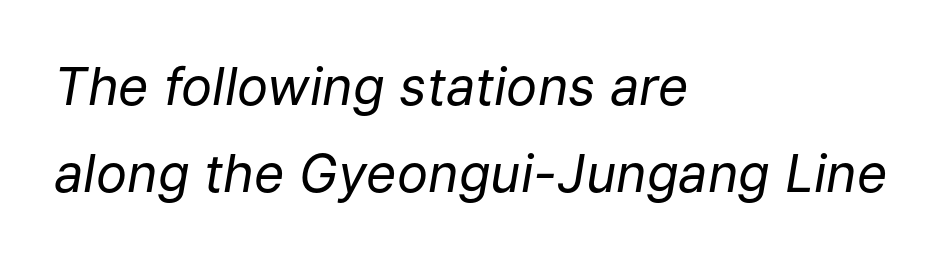
The image shows 52 px regular-weight type, italic (leaning right); set left-aligned, normal line spacing (1.68x), normal letter spacing, not underlined; low stroke contrast and a medium x-height.
